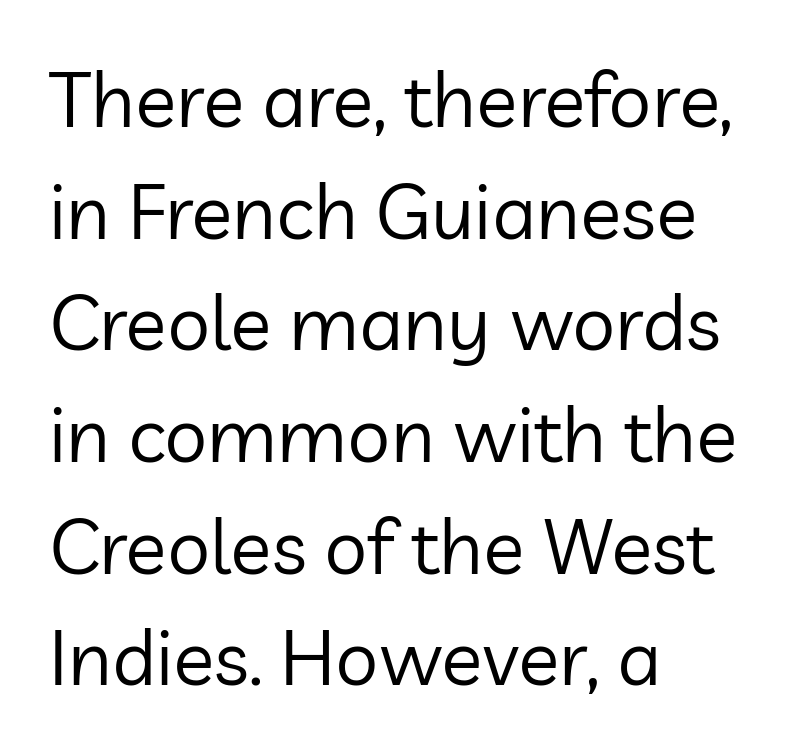
{"serif": "no", "italic": "no", "bold": "no", "weight": "regular", "width": "normal", "stroke_contrast": "low", "x_height": "medium", "monospaced": "no", "underline": "no", "align": "left", "line_spacing": "normal", "line_spacing_ratio": 1.45, "letter_spacing": "normal", "letter_spacing_em": 0.0, "glyph_px": 77}
